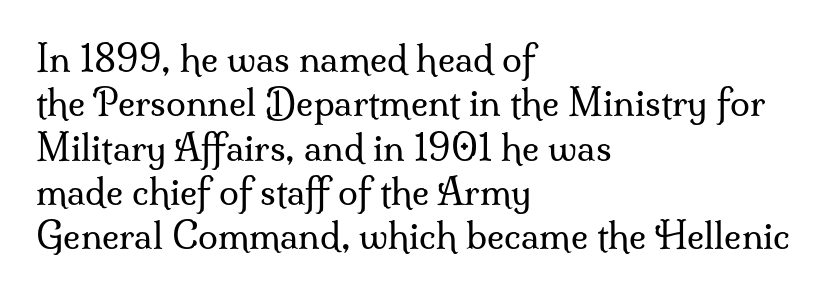
The image shows 36 px regular-weight serif type, upright; set left-aligned, line spacing 1.23x, normal letter spacing, not underlined; medium stroke contrast and a small x-height.
